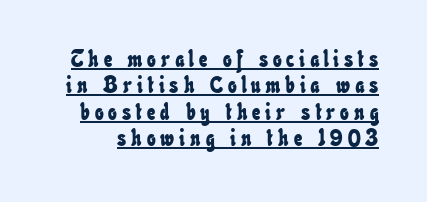
This rendering features underlined lettering. Each word looks stretched out because of the extra space between its letters. Leading: reduced.
